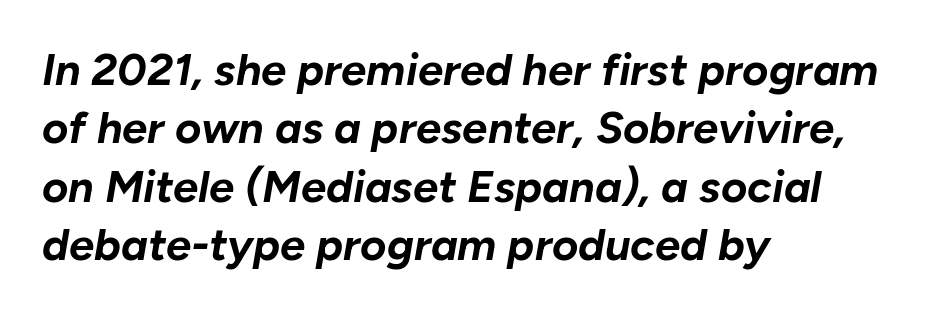
The image shows 45 px bold type, italic (leaning right); set left-aligned, normal line spacing (1.3x), normal letter spacing, not underlined; low stroke contrast and a medium x-height.
